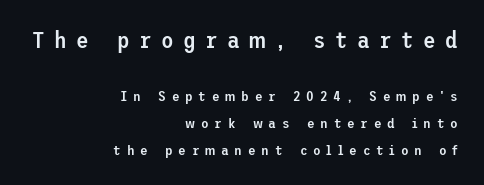
{"italic": "no", "bold": "semi", "underline": "no", "align": "right", "line_spacing": "loose", "line_spacing_ratio": 1.91, "letter_spacing": "wide", "letter_spacing_em": 0.41, "larger_block": "first", "size_ratio": 1.64, "glyph_px": 23}
